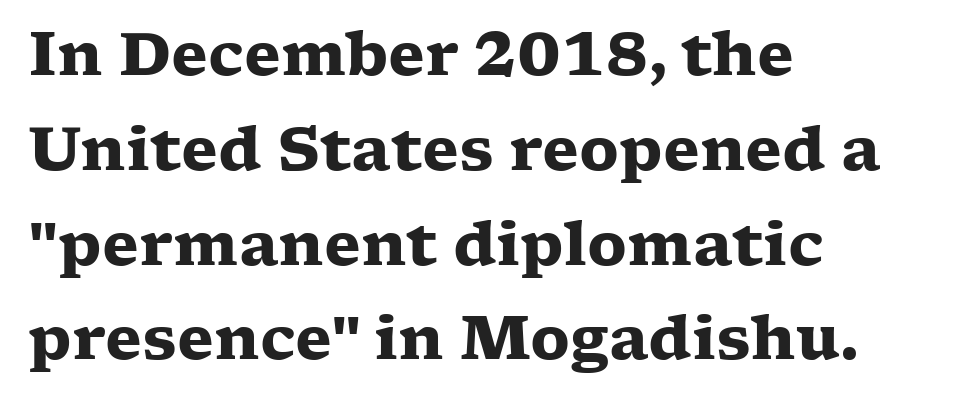
The image shows 60 px heavy, wide serif type, upright; set left-aligned, normal line spacing (1.58x), normal letter spacing, not underlined; low stroke contrast and a medium x-height.
